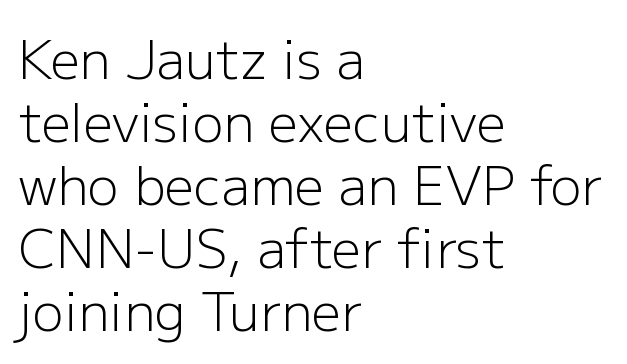
The ragged edge is on the right, which tells us the setting is flush left. The gap between lines stays unmarked. This sample uses plain, unmodified letter spacing. The rendering uses natural spacing where letterforms have individual widths.
